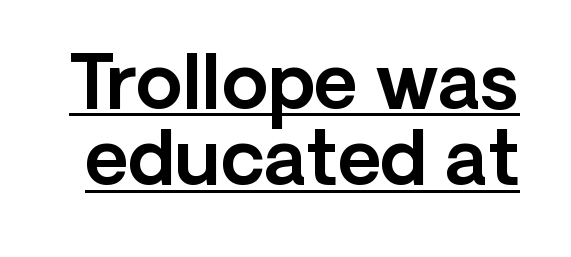
{"serif": "no", "italic": "no", "width": "normal", "x_height": "medium", "monospaced": "no", "underline": "yes", "line_spacing": "tight", "line_spacing_ratio": 1.02, "letter_spacing": "normal", "letter_spacing_em": 0.0, "glyph_px": 75}
